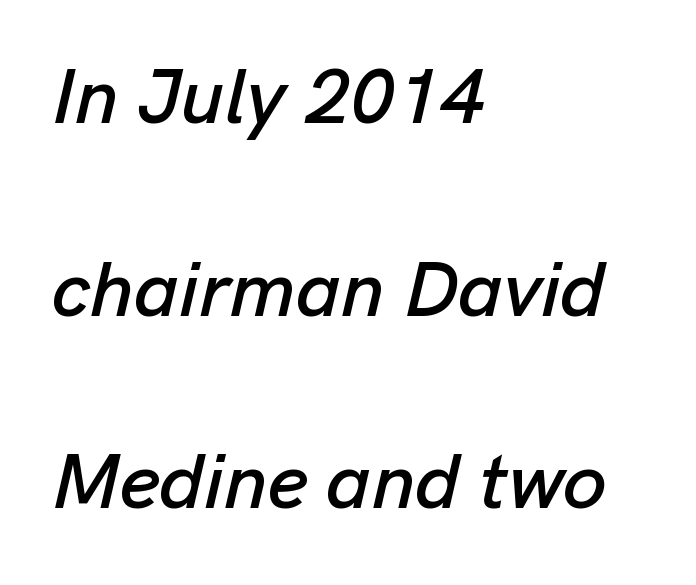
Q: Is the text italic (slanted)? A: Yes, it leans right by about 13 degrees.
Q: Is the text underlined? A: No.
Q: How is the paragraph aligned? A: Left-aligned.
Q: Is the spacing between letters normal or unusually wide? A: Normal.
Q: Is the spacing between lines tight, normal or loose? A: Loose.
Q: Width (condensed, normal, or wide)? A: Normal.
Q: Stroke contrast? A: Low.
Q: x-height? A: Medium.
Q: Monospaced? A: No.
